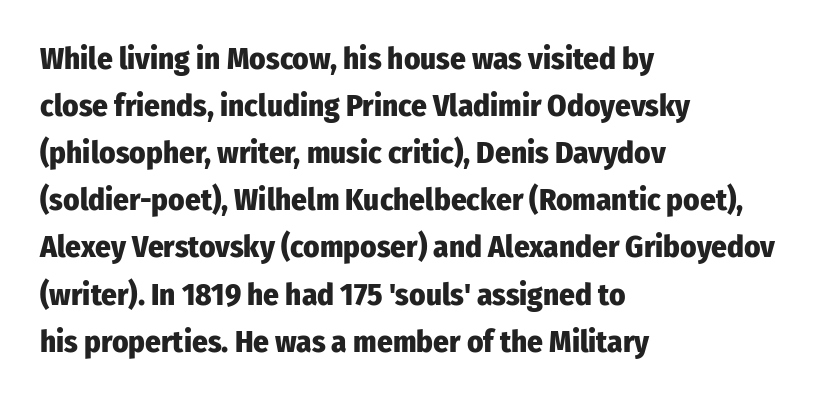
No feet cap the strokes, marking this as sans-serif type. The space between consecutive lines is moderate. The face used here is proportionally spaced, like ordinary book or web type. The face used here is rendered with its standard letterfit.
